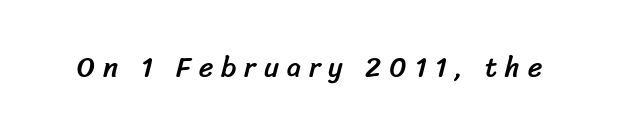
Q: Is the typeface a serif or a sans-serif typeface? A: Sans-serif.
Q: Is the text underlined? A: No.
Q: Is the spacing between letters normal or unusually wide? A: Unusually wide.
Q: Width (condensed, normal, or wide)? A: Normal.
Q: Stroke contrast? A: Low.
Q: x-height? A: Medium.
Q: Monospaced? A: No.
